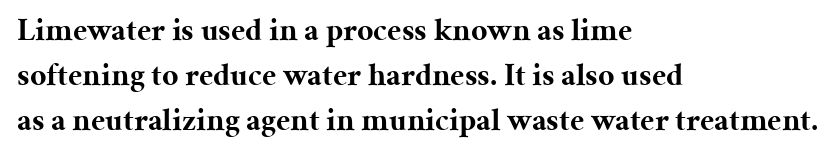
The image shows 32 px bold serif type, upright; set left-aligned, normal line spacing (1.4x), normal letter spacing, not underlined; medium stroke contrast and a medium x-height.
